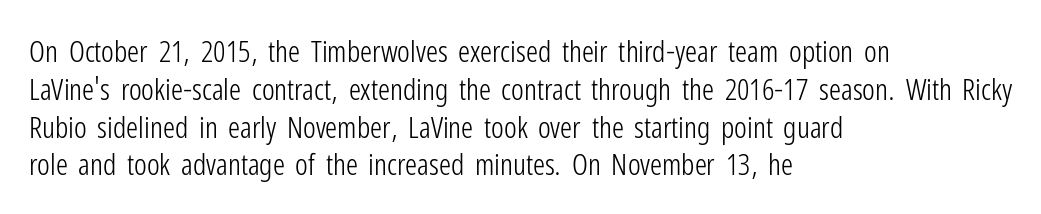
Plain, unruled lines of type. This sample keeps an unexceptional amount of space between lines. These lines are rendered in a variable-pitch font. A roman cut, with each character standing at attention. On a weight scale, this lands at 450 or below.
